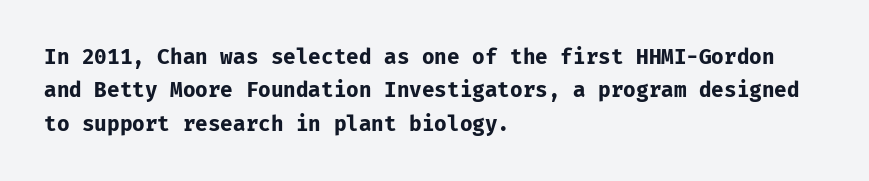
Q: Is the text bold? A: Yes.
Q: Is the text italic (slanted)? A: No, it is upright.
Q: Is the text underlined? A: No.
Q: How is the paragraph aligned? A: Left-aligned.
Q: Is the spacing between letters normal or unusually wide? A: Normal.
Q: Is the spacing between lines tight, normal or loose? A: Normal.
